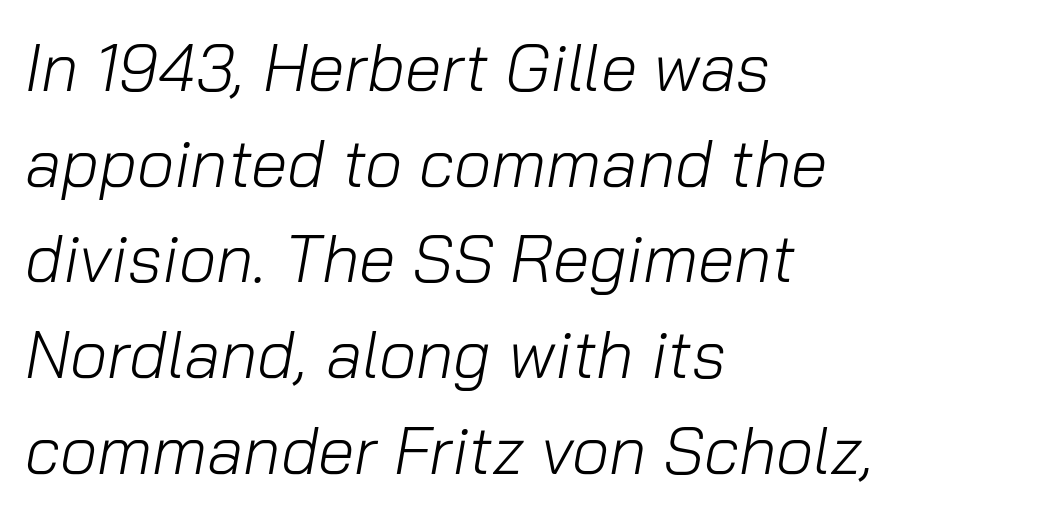
{"italic": "yes", "lean": "right", "slant_degrees": 10, "bold": "no", "weight": "light", "width": "normal", "stroke_contrast": "low", "x_height": "medium", "monospaced": "no", "underline": "no", "align": "left", "line_spacing": "normal", "line_spacing_ratio": 1.45, "letter_spacing": "normal", "letter_spacing_em": 0.0, "glyph_px": 66}
